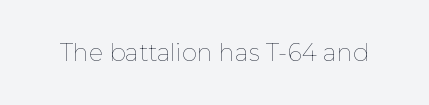
{"italic": "no", "bold": "no", "underline": "no", "letter_spacing": "normal", "letter_spacing_em": 0.0, "glyph_px": 24}
